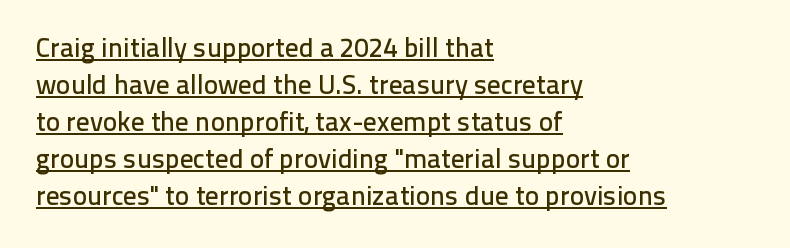
{"italic": "no", "underline": "yes", "align": "left", "line_spacing": "normal", "line_spacing_ratio": 1.37, "letter_spacing": "normal", "letter_spacing_em": 0.0, "glyph_px": 27}
